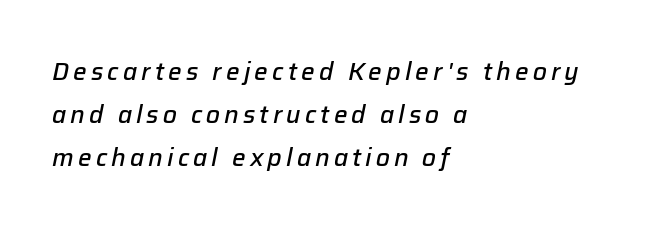
Q: Is the text bold? A: Semi-bold.
Q: Is the text italic (slanted)? A: Yes, it leans right by about 12 degrees.
Q: Is the text underlined? A: No.
Q: How is the paragraph aligned? A: Left-aligned.
